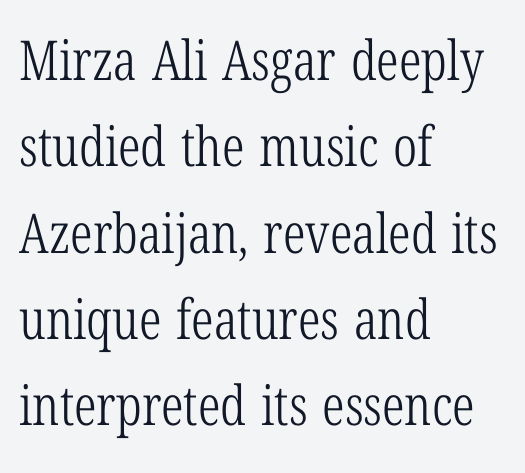
You could not count columns in this text — the font is proportionally spaced. Notice how the stems are strictly vertical — no italics here. The rag falls on the right side of this text block. Descender tails drop into unmarked territory.
